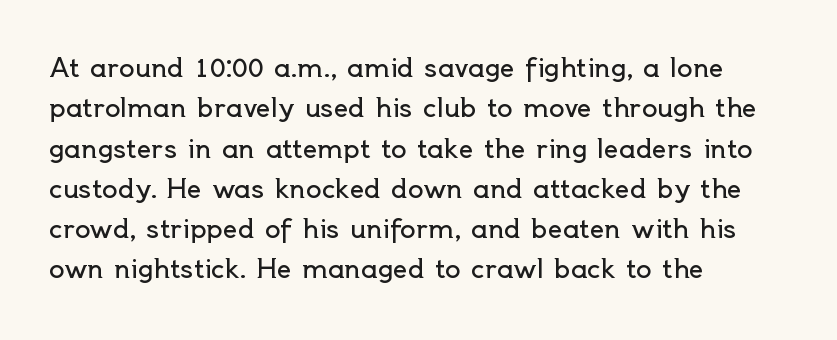
The image shows 26 px text type, upright; set left-aligned, normal line spacing (1.55x), normal letter spacing, not underlined.
